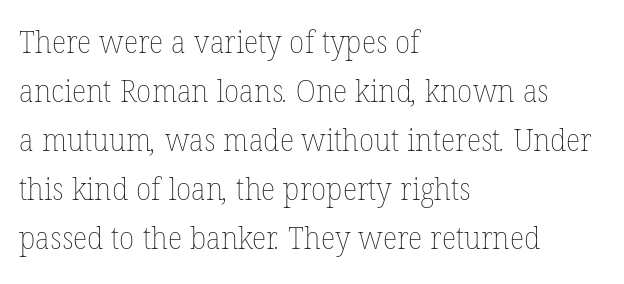
{"bold": "no", "weight": "thin", "width": "normal", "stroke_contrast": "low", "x_height": "medium", "monospaced": "no", "underline": "no", "align": "left", "line_spacing": "normal", "line_spacing_ratio": 1.58, "letter_spacing": "normal", "letter_spacing_em": 0.0, "glyph_px": 31}
